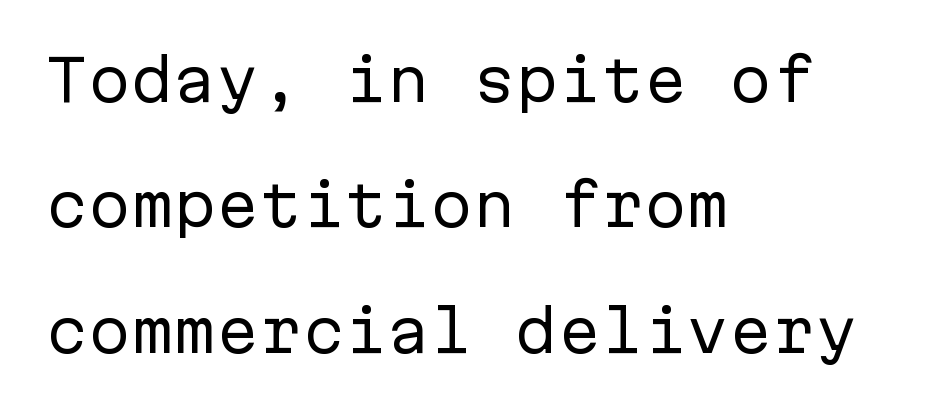
{"serif": "no", "italic": "no", "bold": "no", "weight": "regular", "width": "normal", "stroke_contrast": "low", "x_height": "medium", "monospaced": "yes", "underline": "no", "align": "left", "line_spacing": "loose", "line_spacing_ratio": 2.2, "letter_spacing": "normal", "letter_spacing_em": 0.0, "glyph_px": 57}
